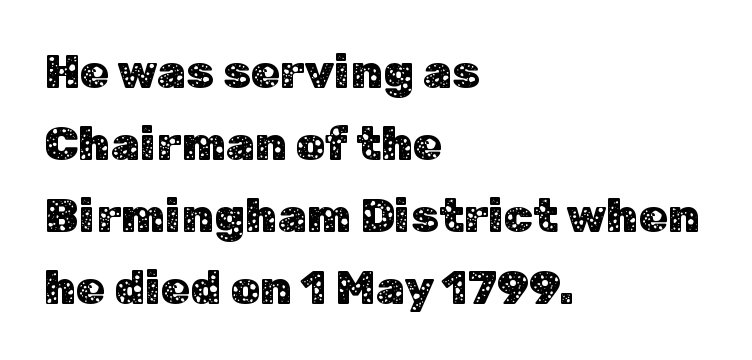
Q: Is the text italic (slanted)? A: No, it is upright.
Q: Is the typeface a serif or a sans-serif typeface? A: Sans-serif.
Q: Is the text underlined? A: No.
Q: How is the paragraph aligned? A: Left-aligned.
Q: Is the spacing between letters normal or unusually wide? A: Normal.
Q: Is the spacing between lines tight, normal or loose? A: Normal.
Q: Width (condensed, normal, or wide)? A: Normal.
Q: Stroke contrast? A: Low.
Q: x-height? A: Medium.
Q: Monospaced? A: No.
